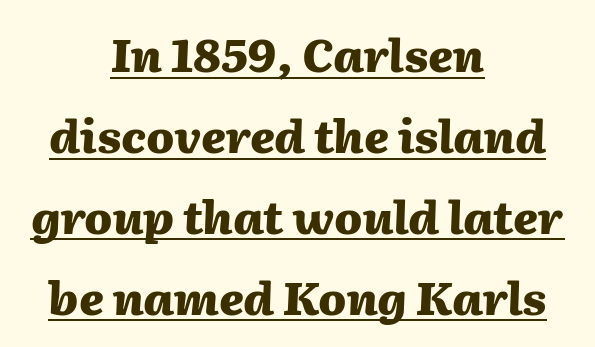
Q: Is the text bold? A: Yes.
Q: Is the text italic (slanted)? A: Yes, it leans right by about 2 degrees.
Q: Is the text underlined? A: Yes.
Q: How is the paragraph aligned? A: Centered.
Q: Is the spacing between letters normal or unusually wide? A: Normal.
Q: Width (condensed, normal, or wide)? A: Normal.
Q: Stroke contrast? A: Medium.
Q: x-height? A: Medium.
Q: Monospaced? A: No.
